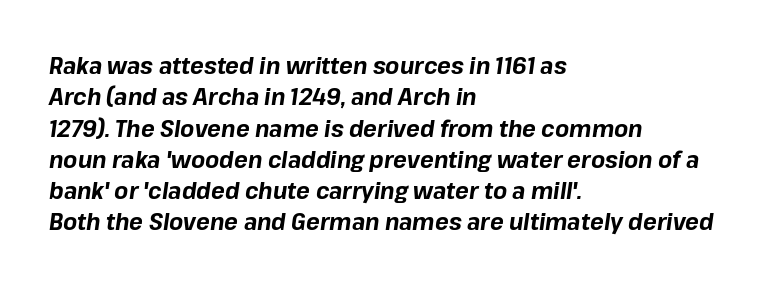
{"italic": "yes", "lean": "right", "slant_degrees": 8, "bold": "yes", "underline": "no", "align": "left", "line_spacing": "normal", "line_spacing_ratio": 1.36, "letter_spacing": "normal", "letter_spacing_em": 0.0, "glyph_px": 23}
